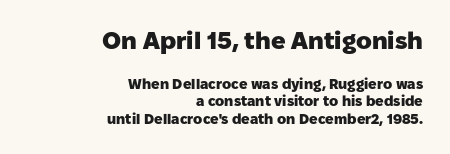
Q: Is the text bold? A: Yes.
Q: Is the text italic (slanted)? A: No, it is upright.
Q: Is the text underlined? A: No.
Q: How is the paragraph aligned? A: Right-aligned.
Q: Is the spacing between letters normal or unusually wide? A: Normal.
Q: Which block of text is set in a larger size, the first (top) or the second (bottom)? A: The first (top) one.
